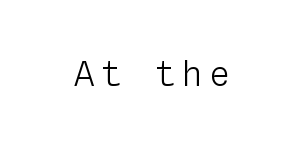
The typesetting does not lean heavy: it is not bold. Check under the words: just untouched page. Does the lettering tilt? It doesn't — this is upright. Each letter, wide or thin by design, is forced into the same width here.
